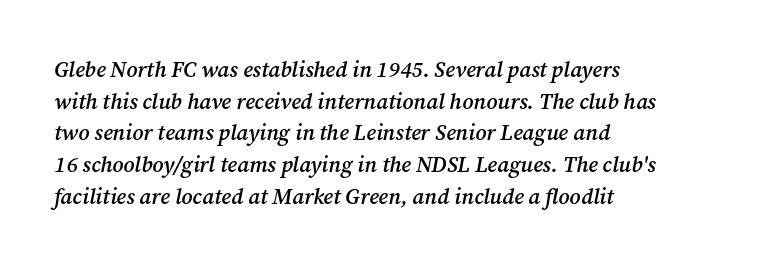
Q: Is the text bold? A: Semi-bold.
Q: Is the text italic (slanted)? A: Yes, it leans right by about 12 degrees.
Q: Is the text underlined? A: No.
Q: How is the paragraph aligned? A: Left-aligned.
Q: Is the spacing between letters normal or unusually wide? A: Normal.
Q: Is the spacing between lines tight, normal or loose? A: Normal.
